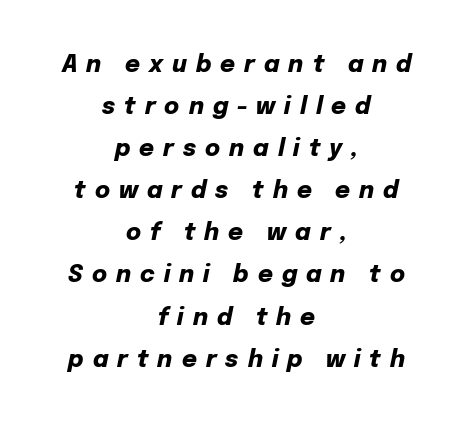
Q: Is the text bold? A: Yes.
Q: Is the text italic (slanted)? A: Yes, it leans right by about 12 degrees.
Q: Is the text underlined? A: No.
Q: How is the paragraph aligned? A: Centered.
Q: Is the spacing between letters normal or unusually wide? A: Unusually wide.
